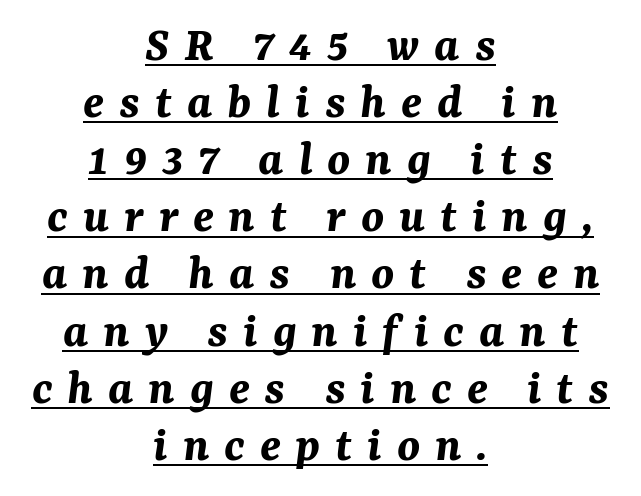
Layout note: lines centered. Words appear elongated and porous because spacing is wide. Whoever set this chose condensed vertical rhythm over breathing room. The axis of the letterforms is tilted away from vertical.
